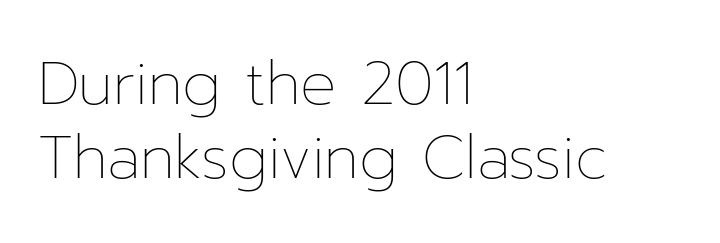
Q: Is the text bold? A: No.
Q: Is the text italic (slanted)? A: No, it is upright.
Q: Is the text underlined? A: No.
Q: How is the paragraph aligned? A: Left-aligned.
Q: Is the spacing between letters normal or unusually wide? A: Normal.
Q: Width (condensed, normal, or wide)? A: Normal.
Q: Stroke contrast? A: Low.
Q: x-height? A: Medium.
Q: Monospaced? A: No.
